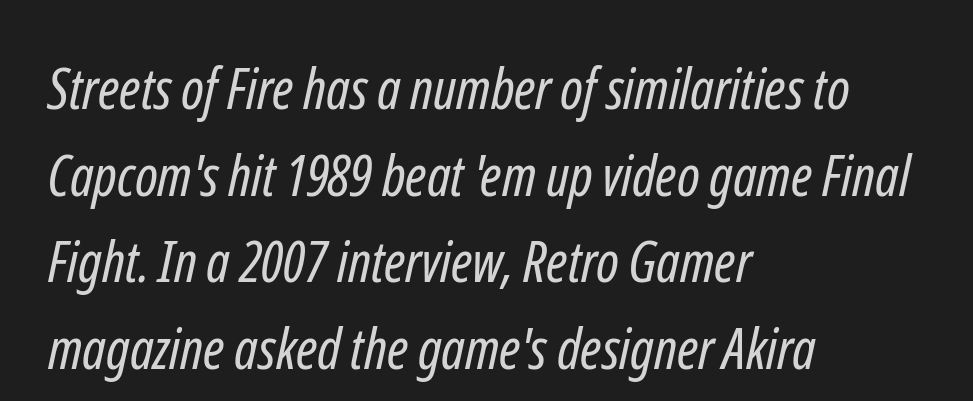
The image shows 57 px regular-weight, condensed sans-serif type; set left-aligned, normal line spacing (1.52x), normal letter spacing, not underlined; low stroke contrast and a medium x-height.
